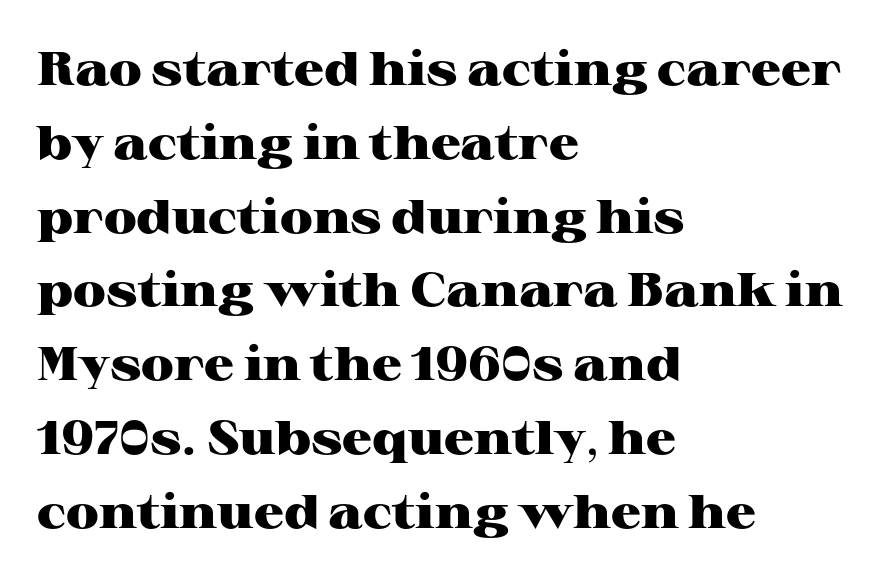
Q: Is the text bold? A: Yes.
Q: Is the text italic (slanted)? A: No, it is upright.
Q: Is the typeface a serif or a sans-serif typeface? A: Serif.
Q: Is the text underlined? A: No.
Q: How is the paragraph aligned? A: Left-aligned.
Q: Is the spacing between letters normal or unusually wide? A: Normal.
Q: Is the spacing between lines tight, normal or loose? A: Normal.
Q: Width (condensed, normal, or wide)? A: Wide.
Q: Stroke contrast? A: High.
Q: x-height? A: Medium.
Q: Monospaced? A: No.
